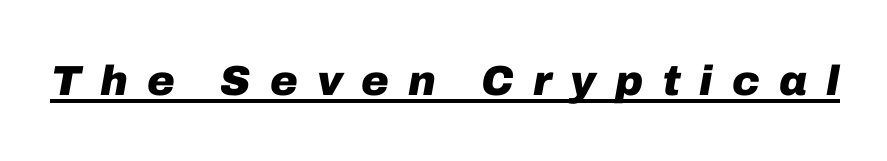
The image shows 42 px heavy type, italic (leaning right); set unusually wide letter spacing (+0.45 em), underlined; low stroke contrast and a medium x-height.
